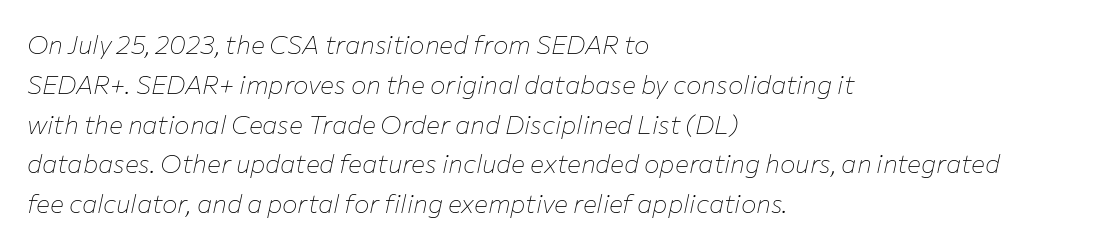
{"italic": "yes", "lean": "right", "slant_degrees": 12, "bold": "no", "underline": "no", "align": "left", "line_spacing": "normal", "line_spacing_ratio": 1.53, "letter_spacing": "normal", "letter_spacing_em": 0.0, "glyph_px": 26}
